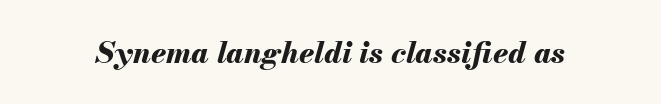
Q: Is the text bold? A: Yes.
Q: Is the text italic (slanted)? A: Yes, it leans right by about 13 degrees.
Q: Is the text underlined? A: No.
Q: Is the spacing between letters normal or unusually wide? A: Normal.
Q: Width (condensed, normal, or wide)? A: Normal.
Q: Stroke contrast? A: Medium.
Q: x-height? A: Small.
Q: Monospaced? A: No.
